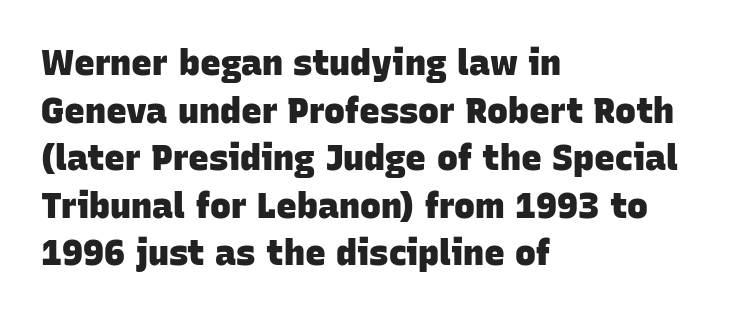
Varying glyph widths throughout — classic text-font behaviour. Serifs: no, the terminals of the letterforms are clean. One-word summary of the alignment: left. How heavy is the stroke? Heavy — this is a bold. The baseline area is clear. Honestly, the letter spacing is just normal — you wouldn't notice it.
